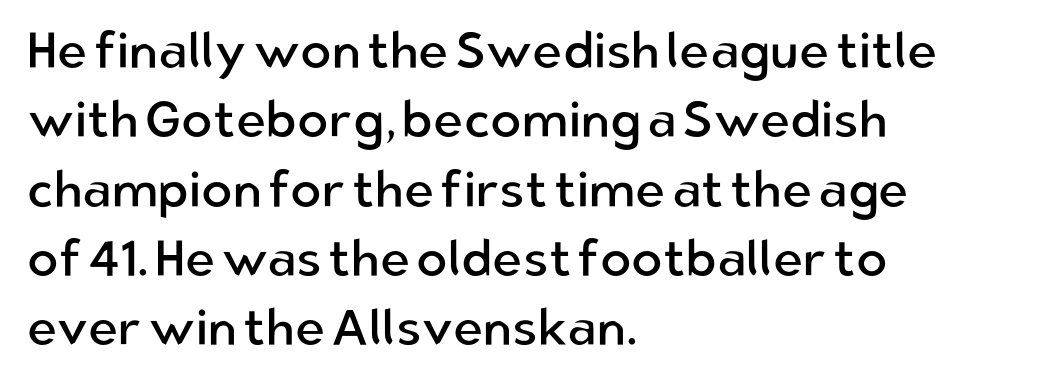
The image shows 51 px regular-weight sans-serif type, upright; set left-aligned, normal line spacing (1.36x), normal letter spacing, not underlined; low stroke contrast and a medium x-height.
